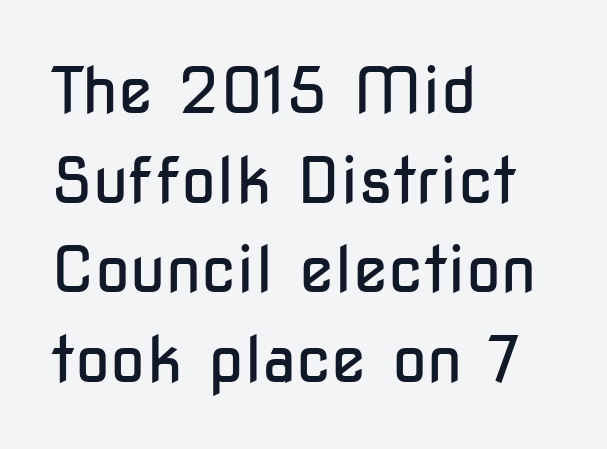
The image shows 64 px regular-weight, condensed sans-serif type, upright; set left-aligned, normal line spacing (1.4x), normal letter spacing, not underlined; low stroke contrast and a medium x-height.
